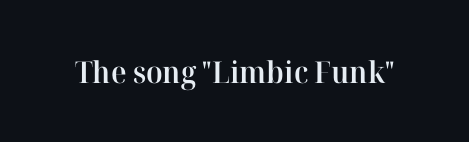
{"serif": "yes", "italic": "no", "bold": "semi", "weight": "semibold", "width": "normal", "stroke_contrast": "high", "x_height": "medium", "monospaced": "no", "underline": "no", "letter_spacing": "normal", "letter_spacing_em": 0.0, "glyph_px": 30}
